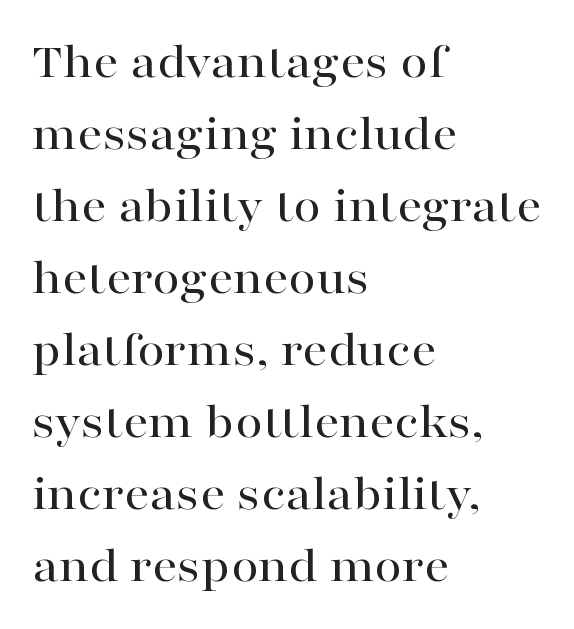
Q: Is the text italic (slanted)? A: No, it is upright.
Q: Is the typeface a serif or a sans-serif typeface? A: Serif.
Q: Is the text underlined? A: No.
Q: How is the paragraph aligned? A: Left-aligned.
Q: Is the spacing between letters normal or unusually wide? A: Normal.
Q: Is the spacing between lines tight, normal or loose? A: Normal.
Q: Width (condensed, normal, or wide)? A: Wide.
Q: Stroke contrast? A: High.
Q: x-height? A: Medium.
Q: Monospaced? A: No.
